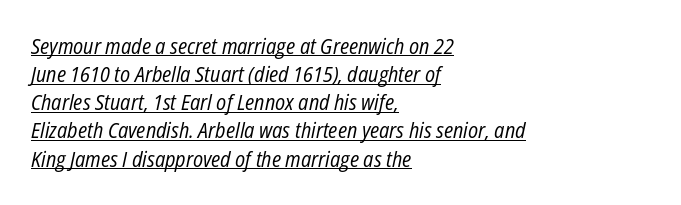
The image shows 21 px text type, italic (leaning right); set left-aligned, normal line spacing (1.34x), normal letter spacing, underlined.
